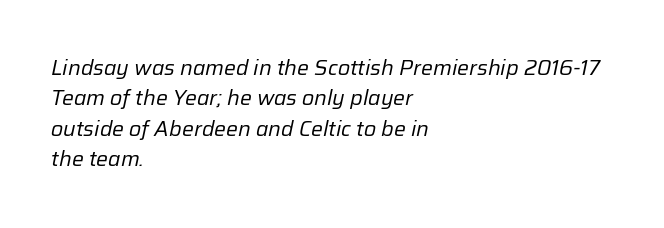
Q: Is the text bold? A: No.
Q: Is the text italic (slanted)? A: Yes, it leans right by about 12 degrees.
Q: Is the text underlined? A: No.
Q: How is the paragraph aligned? A: Left-aligned.
Q: Is the spacing between letters normal or unusually wide? A: Normal.
Q: Is the spacing between lines tight, normal or loose? A: Normal.
